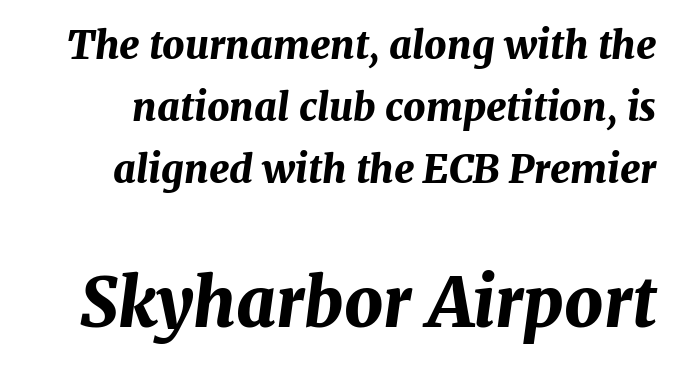
The image shows 68 px bold type, italic (leaning right); set normal line spacing (1.59x), normal letter spacing, not underlined; the second (bottom) block is 1.74x larger; medium stroke contrast and a medium x-height.
